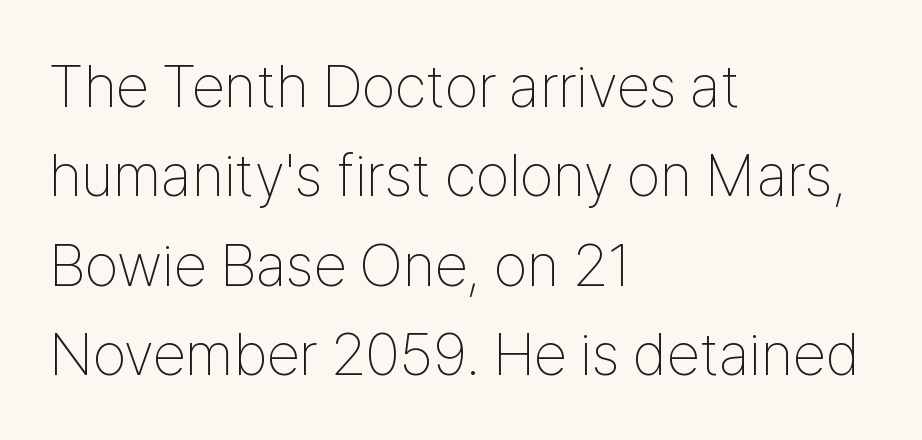
{"serif": "no", "italic": "no", "bold": "no", "weight": "thin", "width": "condensed", "stroke_contrast": "low", "x_height": "medium", "monospaced": "no", "underline": "no", "align": "left", "line_spacing": "normal", "line_spacing_ratio": 1.49, "letter_spacing": "normal", "letter_spacing_em": 0.0, "glyph_px": 60}
